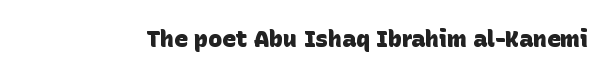
Compared with typical body copy, the letter spacing here is the same. A bare baseline throughout the passage. Chunky letters — that's bold for sure.
